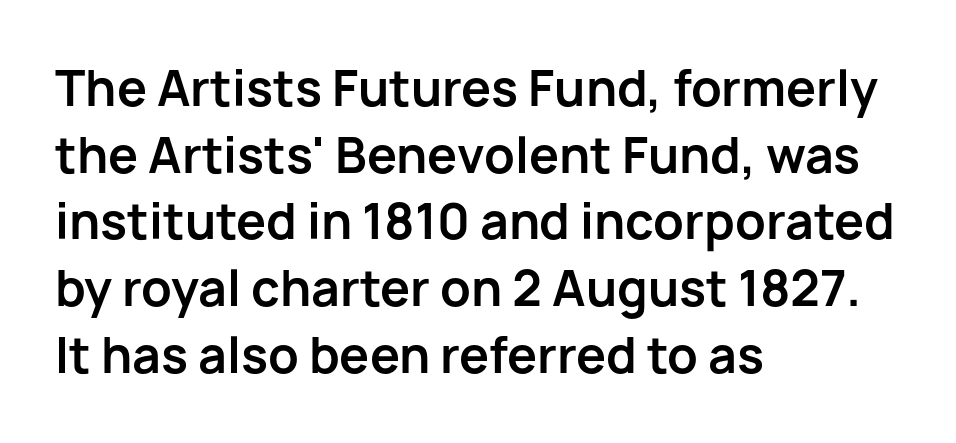
This sample has the flowing, uneven cadence of proportional lettering. Spacing between characters is what you'd get straight out of the box. The lines are quadded left. Designer's note — italics off, roman on. On the weight axis this lands at bold, roughly 700.
